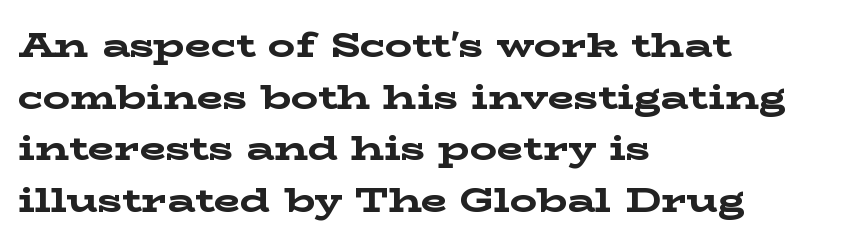
{"serif": "yes", "italic": "no", "bold": "yes", "weight": "bold", "width": "wide", "stroke_contrast": "low", "x_height": "medium", "monospaced": "no", "underline": "no", "align": "left", "line_spacing": "normal", "line_spacing_ratio": 1.52, "letter_spacing": "normal", "letter_spacing_em": 0.0, "glyph_px": 34}
